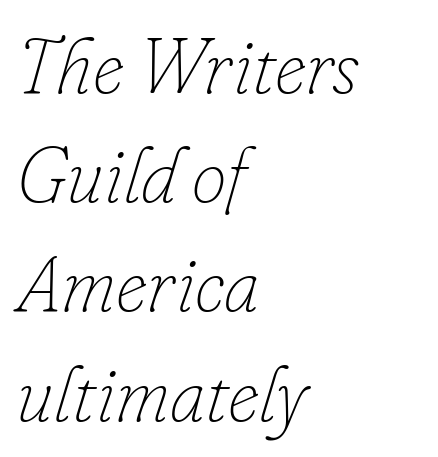
Q: Is the text bold? A: No.
Q: Is the text italic (slanted)? A: Yes, it leans right by about 16 degrees.
Q: Is the text underlined? A: No.
Q: How is the paragraph aligned? A: Left-aligned.
Q: Is the spacing between letters normal or unusually wide? A: Normal.
Q: Is the spacing between lines tight, normal or loose? A: Normal.
Q: Width (condensed, normal, or wide)? A: Normal.
Q: Stroke contrast? A: Low.
Q: x-height? A: Small.
Q: Monospaced? A: No.
